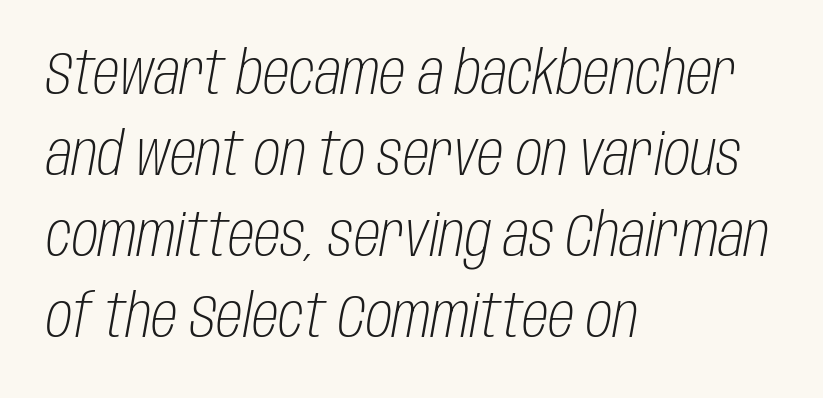
Q: Is the text bold? A: No.
Q: Is the text italic (slanted)? A: Yes, it leans right by about 10 degrees.
Q: Is the text underlined? A: No.
Q: How is the paragraph aligned? A: Left-aligned.
Q: Is the spacing between letters normal or unusually wide? A: Normal.
Q: Is the spacing between lines tight, normal or loose? A: Normal.
Q: Width (condensed, normal, or wide)? A: Condensed.
Q: Stroke contrast? A: Low.
Q: x-height? A: Large.
Q: Monospaced? A: No.
